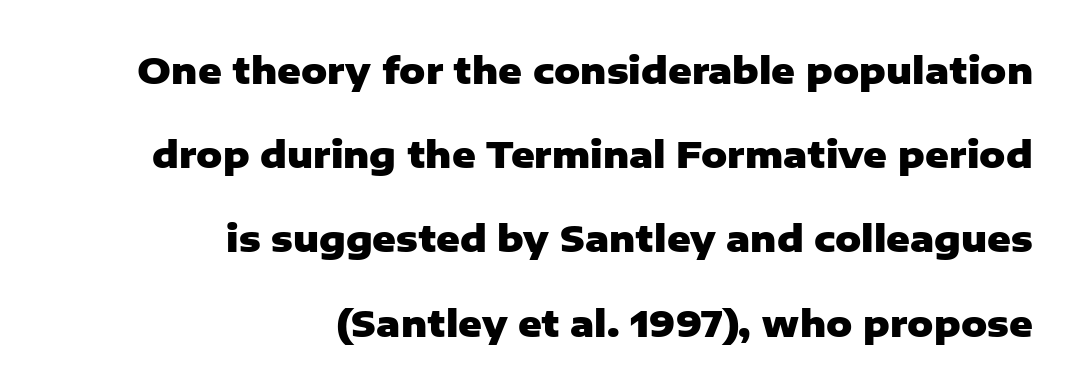
The image shows 36 px heavy sans-serif type, upright; set right-aligned, loose line spacing (2.34x), normal letter spacing, not underlined; low stroke contrast and a medium x-height.
